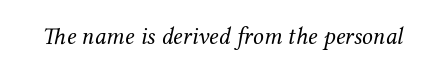
Q: Is the text bold? A: No.
Q: Is the text italic (slanted)? A: Yes, it leans right by about 12 degrees.
Q: Is the text underlined? A: No.
Q: Is the spacing between letters normal or unusually wide? A: Normal.
